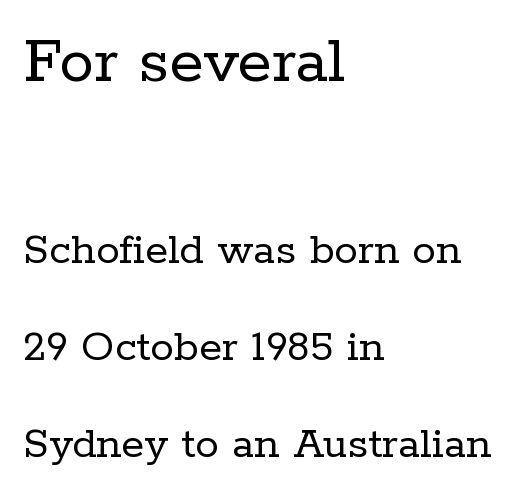
The face used here is proportionally spaced, like ordinary book or web type. The face looks like a standard text weight, possibly lighter. Compared with a centered layout, this one pins lines to the left instead. Of the two passages, the one on top uses the larger point size.
